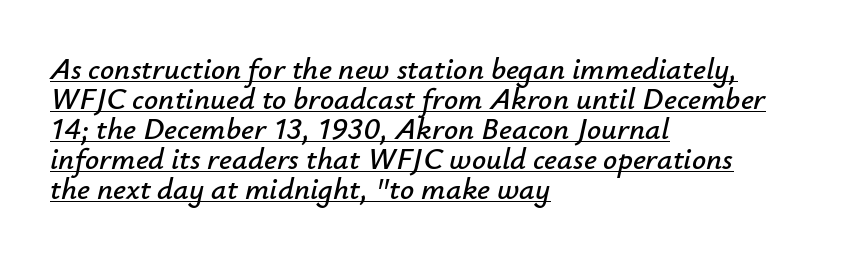
Q: Is the text italic (slanted)? A: Yes, it leans right by about 12 degrees.
Q: Is the text underlined? A: Yes.
Q: How is the paragraph aligned? A: Left-aligned.
Q: Is the spacing between letters normal or unusually wide? A: Normal.
Q: Is the spacing between lines tight, normal or loose? A: Tight.
Q: Width (condensed, normal, or wide)? A: Normal.
Q: Stroke contrast? A: Low.
Q: x-height? A: Small.
Q: Monospaced? A: No.
